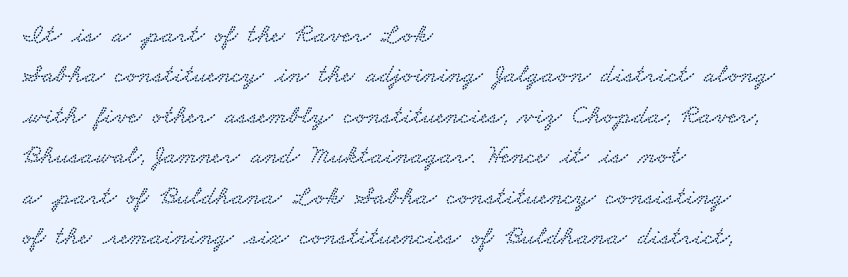
This rendering features lettering with no underline. Successive baselines arrive at the customary interval. Leftover space on each line is placed entirely after the last word. The passage shown has conventional tracking throughout.
